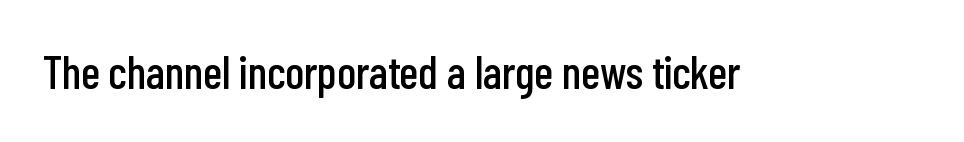
Q: Is the text italic (slanted)? A: No, it is upright.
Q: Is the typeface a serif or a sans-serif typeface? A: Sans-serif.
Q: Is the text underlined? A: No.
Q: Is the spacing between letters normal or unusually wide? A: Normal.
Q: Width (condensed, normal, or wide)? A: Condensed.
Q: Stroke contrast? A: Low.
Q: x-height? A: Medium.
Q: Monospaced? A: No.
